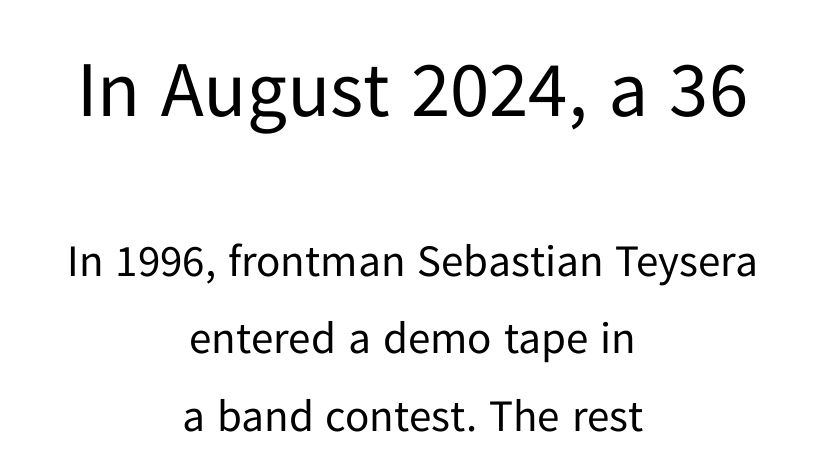
Neither beginnings nor endings align; midpoints do. Here the designer chose a conventional face with non-uniform glyph widths. Is the type heavy? It reads as light-to-regular instead. Vertical strokes here are truly vertical. Nothing unusual about the tracking: characters are spaced as the font intends. The text was rendered using a sans face with plain stroke endings.
